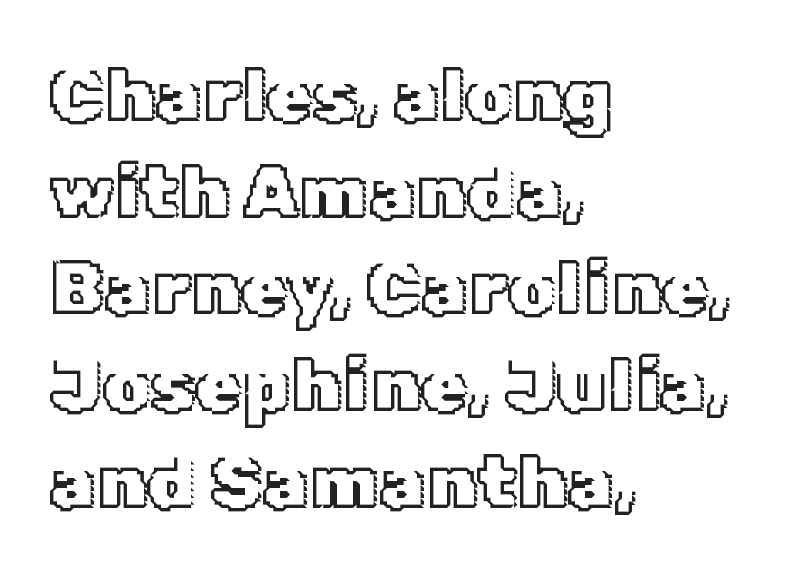
{"italic": "no", "width": "normal", "x_height": "medium", "monospaced": "no", "underline": "no", "align": "left", "line_spacing": "normal", "line_spacing_ratio": 1.29, "letter_spacing": "normal", "letter_spacing_em": 0.0, "glyph_px": 75}
